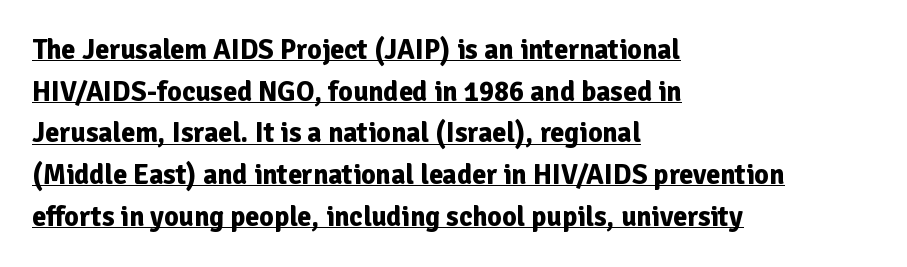
The image shows 28 px bold sans-serif type, upright; set left-aligned, normal line spacing (1.49x), normal letter spacing, underlined; low stroke contrast and a medium x-height.
